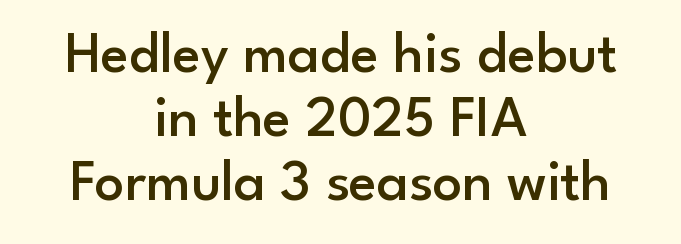
{"serif": "no", "italic": "no", "bold": "semi", "weight": "semibold", "width": "normal", "stroke_contrast": "low", "x_height": "small", "monospaced": "no", "underline": "no", "align": "center", "line_spacing": "tight", "line_spacing_ratio": 1.1, "letter_spacing": "normal", "letter_spacing_em": 0.0, "glyph_px": 58}
